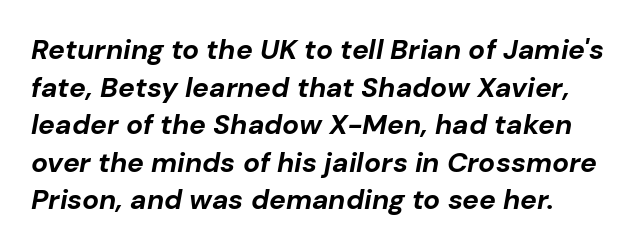
The image shows 28 px bold type, italic (leaning right); set left-aligned, normal line spacing (1.34x), normal letter spacing, not underlined; low stroke contrast and a medium x-height.
